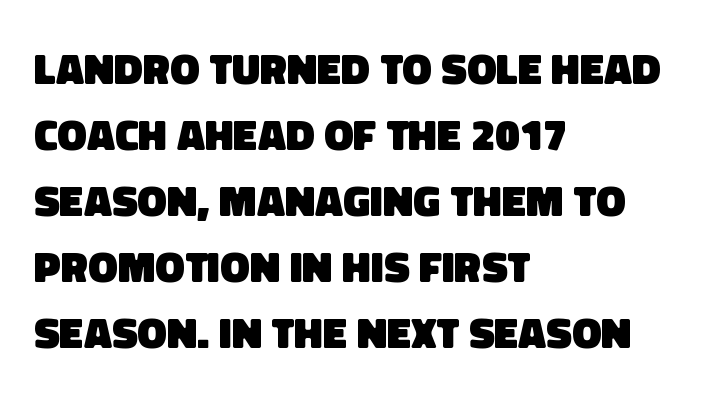
The image shows 44 px heavy sans-serif type; set left-aligned, normal line spacing (1.5x), normal letter spacing, not underlined; low stroke contrast and a large x-height.
